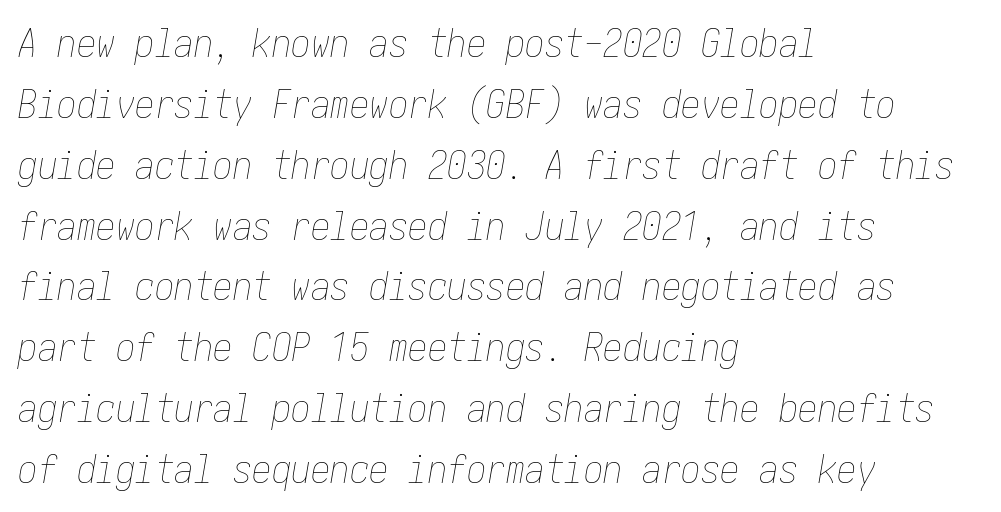
The image shows 39 px thin, condensed type, italic (leaning right); set left-aligned, normal line spacing (1.56x), normal letter spacing, not underlined; low stroke contrast and a medium x-height.
